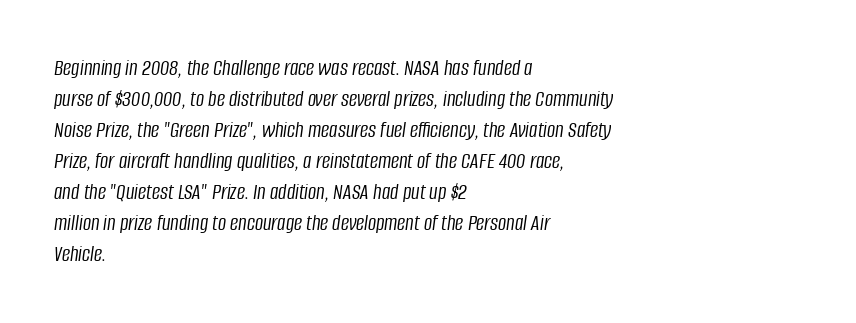
Each stroke keeps to a modest, everyday thickness or less. The line-height multiplier appears to be the usual default. Glance below the letters and you will spot only blank space. This sample uses an oblique cut, with every glyph tilted off the vertical.
